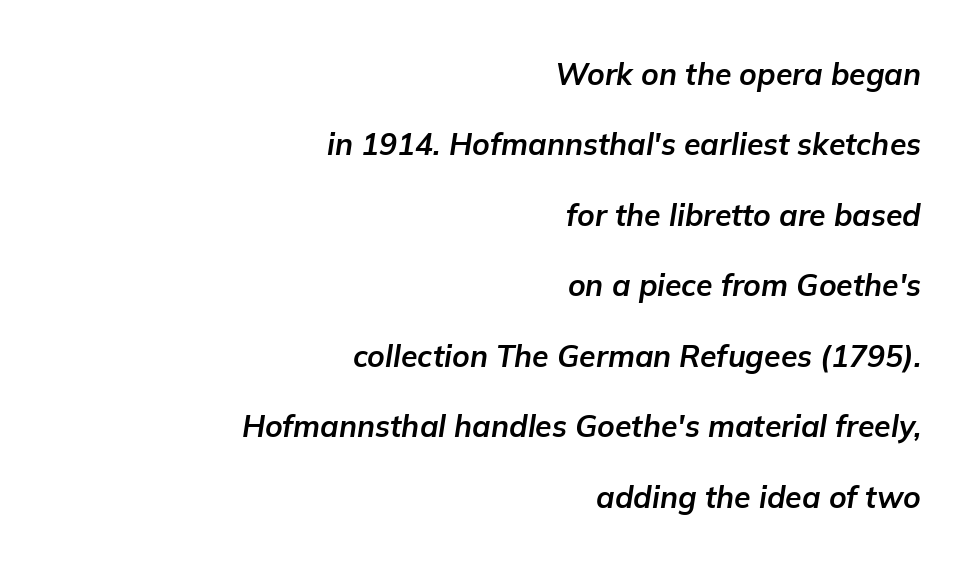
A clean baseline with only descenders dipping below it. Tracking here is standard; glyphs follow each other at the usual distance. Yep, that's italic — everything's leaning. Varying glyph widths throughout — classic text-font behaviour. Typesetter's note: full bold, strokes at maximum text heaviness. These lines stack with their right ends in a neat column.
